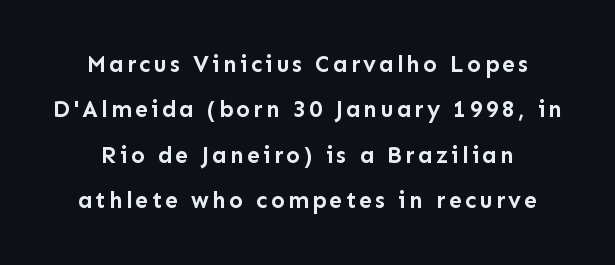
The image shows 23 px bold type, upright; set loose line spacing (1.97x), not underlined.
